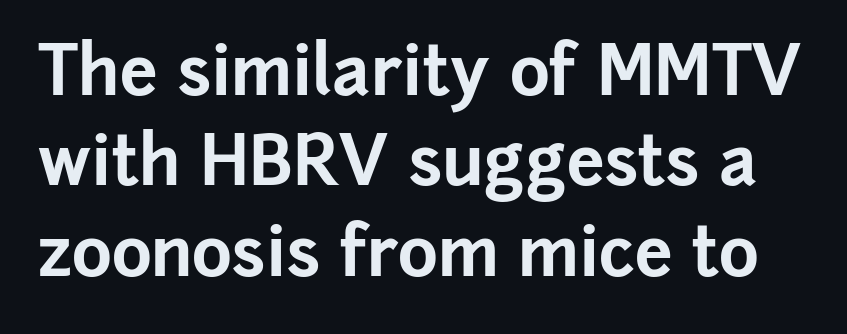
Q: Is the text bold? A: Yes.
Q: Is the text italic (slanted)? A: No, it is upright.
Q: Is the typeface a serif or a sans-serif typeface? A: Sans-serif.
Q: Is the text underlined? A: No.
Q: Is the spacing between letters normal or unusually wide? A: Normal.
Q: Is the spacing between lines tight, normal or loose? A: Normal.
Q: Width (condensed, normal, or wide)? A: Normal.
Q: Stroke contrast? A: Low.
Q: x-height? A: Medium.
Q: Monospaced? A: No.
